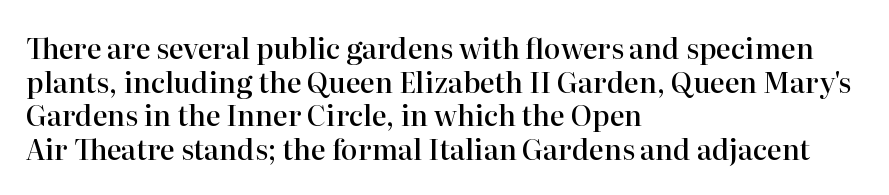
All the whitespace from short lines collects on the right. Any mark beneath the type? The region is blank. Rendered with straight, roman letterforms. Font category for this specimen: serif.
